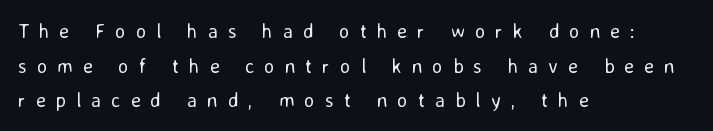
Any mark beneath the type? The region is blank. Italic? Not at all — the glyphs are vertical. Stems and bowls with no extra thickness — not bold. The rag falls on the right side of this text block. The type is letterspaced generously, with wide tracking.
